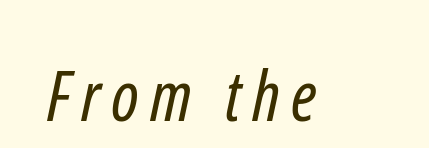
The image shows 69 px regular-weight, condensed sans-serif type; set not underlined; low stroke contrast and a medium x-height.
